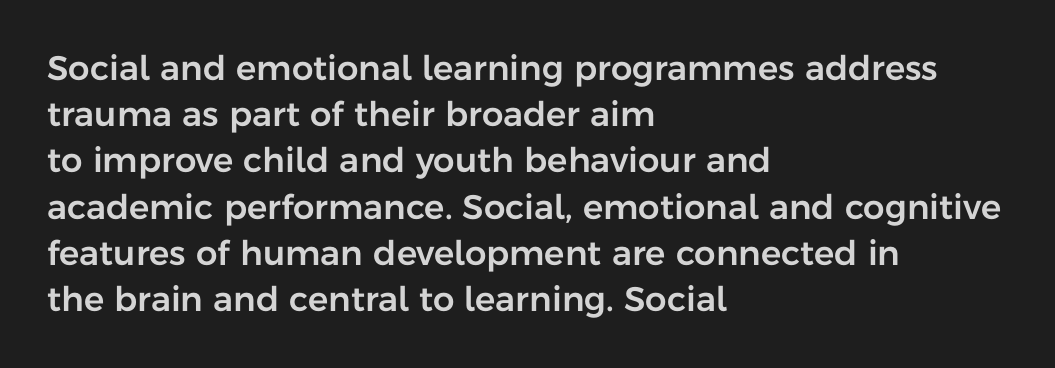
{"serif": "no", "italic": "no", "width": "normal", "stroke_contrast": "low", "x_height": "medium", "monospaced": "no", "underline": "no", "align": "left", "line_spacing": "normal", "line_spacing_ratio": 1.36, "letter_spacing": "normal", "letter_spacing_em": 0.0, "glyph_px": 34}
